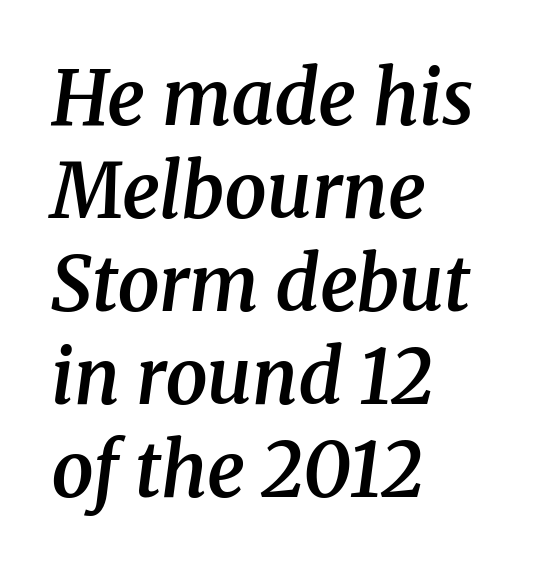
Q: Is the text bold? A: Semi-bold.
Q: Is the text italic (slanted)? A: Yes, it leans right by about 8 degrees.
Q: Is the typeface a serif or a sans-serif typeface? A: Serif.
Q: Is the text underlined? A: No.
Q: How is the paragraph aligned? A: Left-aligned.
Q: Is the spacing between letters normal or unusually wide? A: Normal.
Q: Width (condensed, normal, or wide)? A: Normal.
Q: Stroke contrast? A: Medium.
Q: x-height? A: Medium.
Q: Monospaced? A: No.
